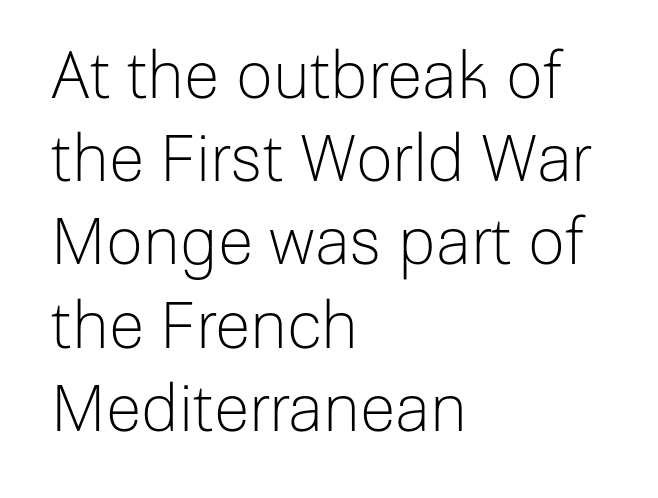
{"serif": "no", "italic": "no", "bold": "no", "weight": "light", "width": "normal", "stroke_contrast": "low", "x_height": "medium", "monospaced": "no", "underline": "no", "align": "left", "line_spacing": "normal", "line_spacing_ratio": 1.28, "letter_spacing": "normal", "letter_spacing_em": 0.0, "glyph_px": 65}
